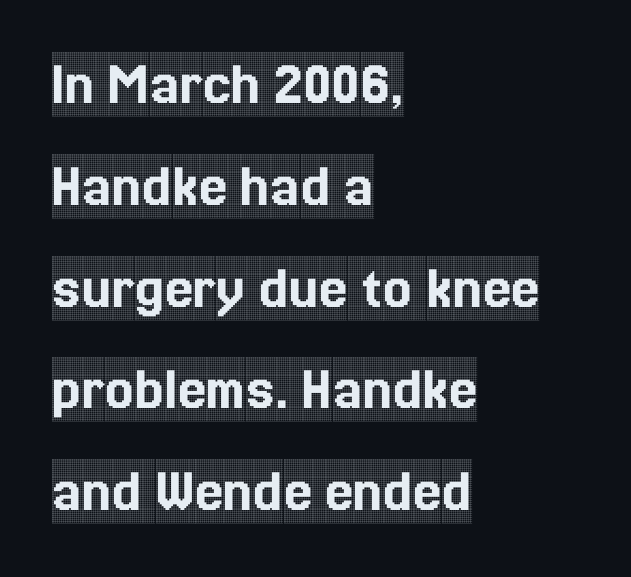
Q: Is the text italic (slanted)? A: No, it is upright.
Q: Is the typeface a serif or a sans-serif typeface? A: Serif.
Q: Is the text underlined? A: No.
Q: How is the paragraph aligned? A: Left-aligned.
Q: Is the spacing between letters normal or unusually wide? A: Normal.
Q: Is the spacing between lines tight, normal or loose? A: Normal.
Q: Width (condensed, normal, or wide)? A: Condensed.
Q: x-height? A: Large.
Q: Monospaced? A: No.
